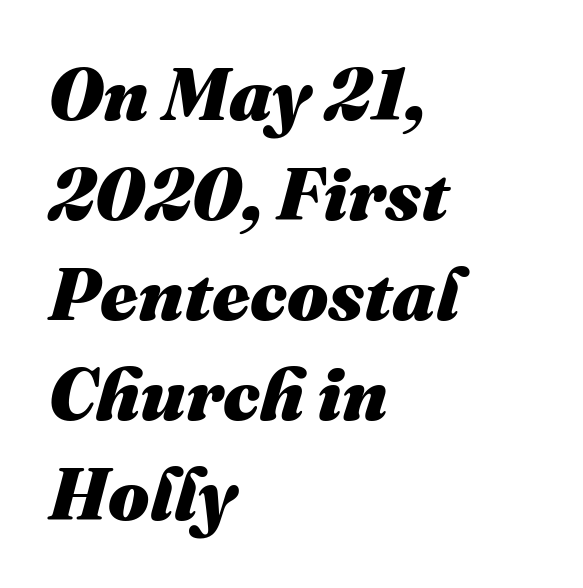
{"italic": "yes", "lean": "right", "slant_degrees": 16, "bold": "yes", "weight": "heavy", "width": "normal", "stroke_contrast": "medium", "x_height": "medium", "monospaced": "no", "underline": "no", "align": "left", "line_spacing": "normal", "line_spacing_ratio": 1.37, "letter_spacing": "normal", "letter_spacing_em": 0.0, "glyph_px": 73}
